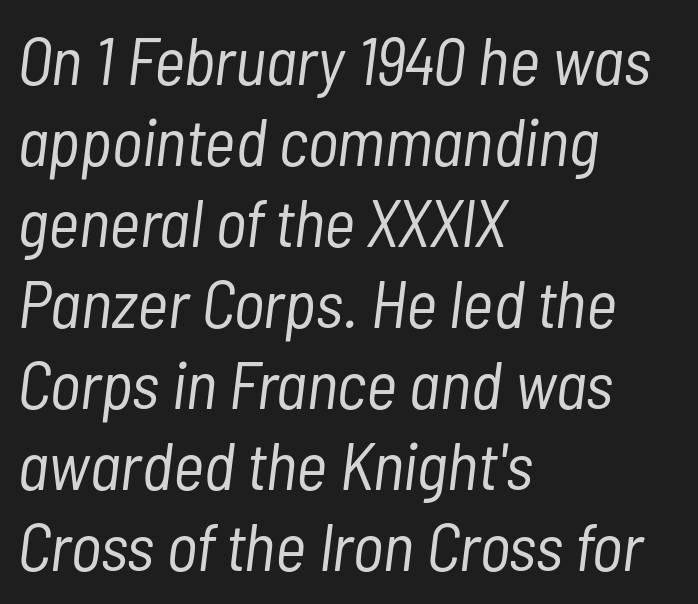
Q: Is the text bold? A: No.
Q: Is the text italic (slanted)? A: Yes, it leans right by about 7 degrees.
Q: Is the text underlined? A: No.
Q: How is the paragraph aligned? A: Left-aligned.
Q: Is the spacing between letters normal or unusually wide? A: Normal.
Q: Width (condensed, normal, or wide)? A: Condensed.
Q: Stroke contrast? A: Low.
Q: x-height? A: Medium.
Q: Monospaced? A: No.
